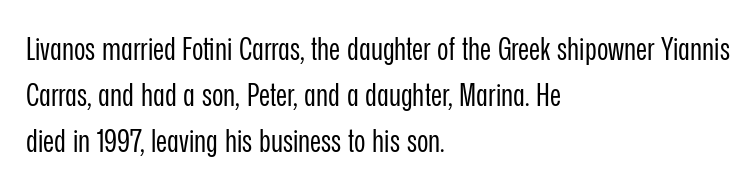
Q: Is the text bold? A: No.
Q: Is the text italic (slanted)? A: No, it is upright.
Q: Is the typeface a serif or a sans-serif typeface? A: Sans-serif.
Q: Is the text underlined? A: No.
Q: How is the paragraph aligned? A: Left-aligned.
Q: Is the spacing between letters normal or unusually wide? A: Normal.
Q: Is the spacing between lines tight, normal or loose? A: Normal.
Q: Width (condensed, normal, or wide)? A: Condensed.
Q: Stroke contrast? A: Low.
Q: x-height? A: Medium.
Q: Monospaced? A: No.
